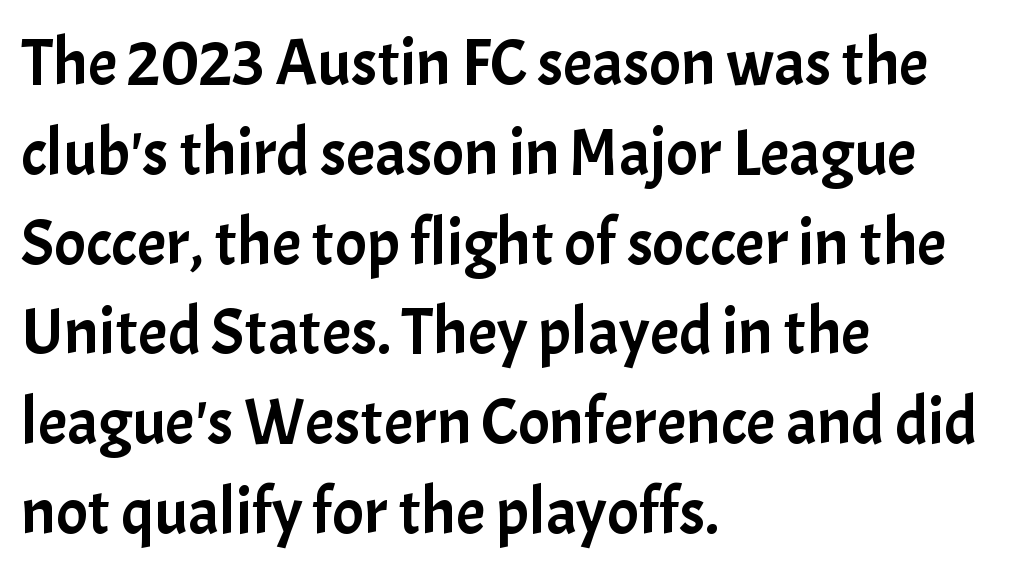
Q: Is the text italic (slanted)? A: No, it is upright.
Q: Is the typeface a serif or a sans-serif typeface? A: Sans-serif.
Q: Is the text underlined? A: No.
Q: How is the paragraph aligned? A: Left-aligned.
Q: Is the spacing between letters normal or unusually wide? A: Normal.
Q: Is the spacing between lines tight, normal or loose? A: Normal.
Q: Width (condensed, normal, or wide)? A: Normal.
Q: Stroke contrast? A: Low.
Q: x-height? A: Medium.
Q: Monospaced? A: No.
